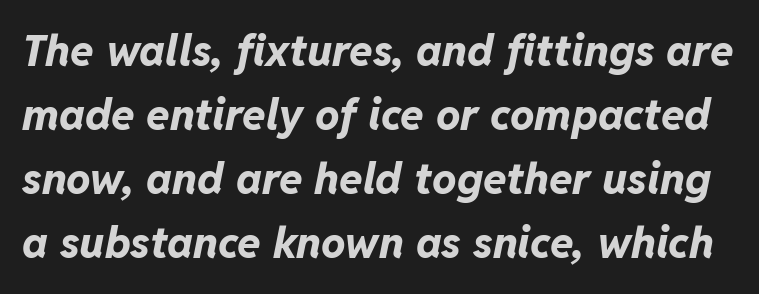
The image shows 43 px bold type, italic (leaning right); set normal line spacing (1.49x), normal letter spacing, not underlined; low stroke contrast and a medium x-height.
